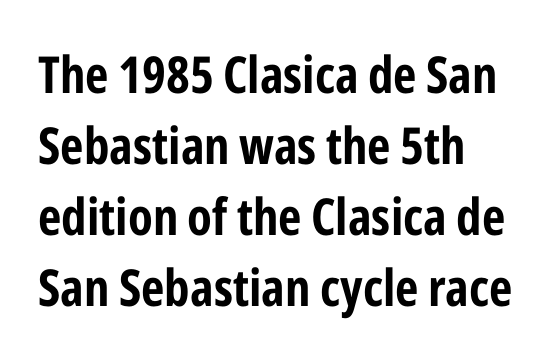
Q: Is the text bold? A: Yes.
Q: Is the text italic (slanted)? A: No, it is upright.
Q: Is the typeface a serif or a sans-serif typeface? A: Sans-serif.
Q: Is the text underlined? A: No.
Q: How is the paragraph aligned? A: Left-aligned.
Q: Is the spacing between letters normal or unusually wide? A: Normal.
Q: Is the spacing between lines tight, normal or loose? A: Normal.
Q: Width (condensed, normal, or wide)? A: Condensed.
Q: Stroke contrast? A: Low.
Q: x-height? A: Medium.
Q: Monospaced? A: No.
